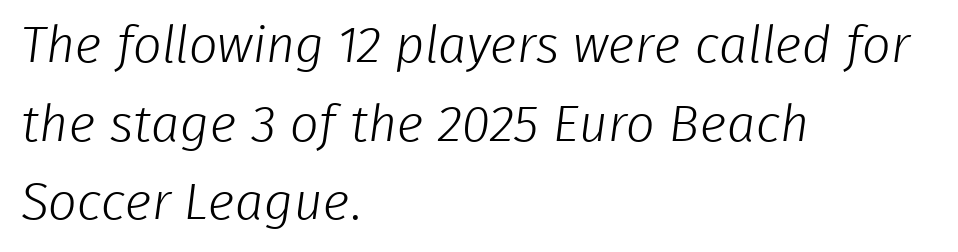
{"serif": "no", "bold": "no", "weight": "light", "width": "normal", "stroke_contrast": "low", "x_height": "medium", "monospaced": "no", "underline": "no", "align": "left", "line_spacing": "normal", "line_spacing_ratio": 1.54, "letter_spacing": "normal", "letter_spacing_em": 0.0, "glyph_px": 51}
